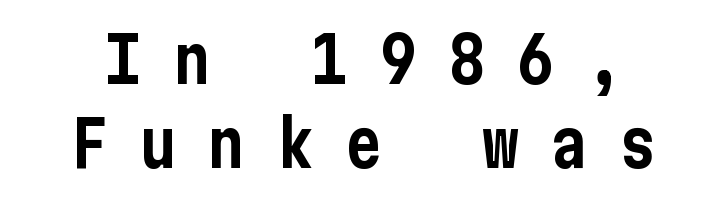
{"serif": "no", "italic": "no", "width": "condensed", "stroke_contrast": "low", "x_height": "medium", "underline": "no", "line_spacing": "normal", "line_spacing_ratio": 1.34, "letter_spacing": "wide", "letter_spacing_em": 0.49, "glyph_px": 63}
